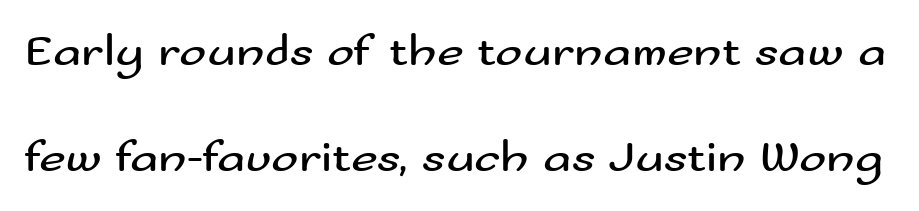
Q: Is the text bold? A: No.
Q: Is the text italic (slanted)? A: No, it is upright.
Q: Is the typeface a serif or a sans-serif typeface? A: Sans-serif.
Q: Is the text underlined? A: No.
Q: Is the spacing between letters normal or unusually wide? A: Normal.
Q: Is the spacing between lines tight, normal or loose? A: Loose.
Q: Width (condensed, normal, or wide)? A: Wide.
Q: Stroke contrast? A: Medium.
Q: x-height? A: Small.
Q: Monospaced? A: No.
